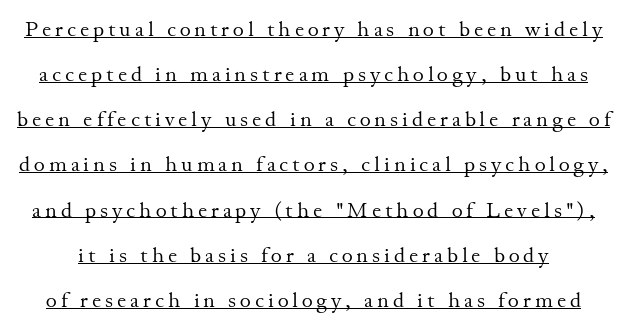
Italic: no, the glyphs are upright roman. The rendered words wear a rule along their underside. No chunkiness to these letters — they're not bold. Each new line begins a long way beneath the previous one.
